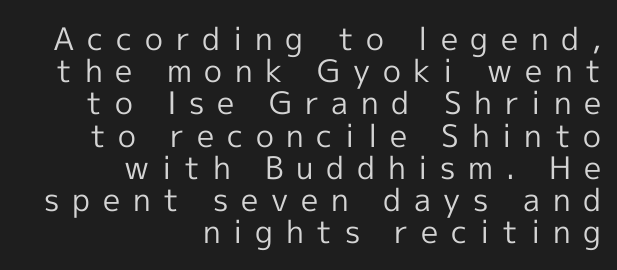
Q: Is the text bold? A: No.
Q: Is the text italic (slanted)? A: No, it is upright.
Q: Is the typeface a serif or a sans-serif typeface? A: Sans-serif.
Q: Is the text underlined? A: No.
Q: How is the paragraph aligned? A: Right-aligned.
Q: Is the spacing between letters normal or unusually wide? A: Unusually wide.
Q: Is the spacing between lines tight, normal or loose? A: Tight.
Q: Width (condensed, normal, or wide)? A: Normal.
Q: x-height? A: Medium.
Q: Monospaced? A: No.
